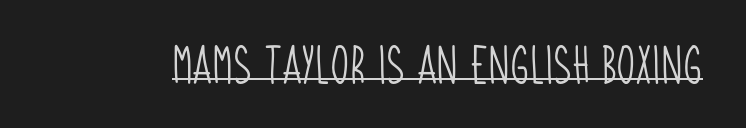
Q: Is the text bold? A: No.
Q: Is the typeface a serif or a sans-serif typeface? A: Sans-serif.
Q: Is the text underlined? A: Yes.
Q: Is the spacing between letters normal or unusually wide? A: Normal.
Q: Width (condensed, normal, or wide)? A: Condensed.
Q: Stroke contrast? A: Low.
Q: x-height? A: Large.
Q: Monospaced? A: No.
